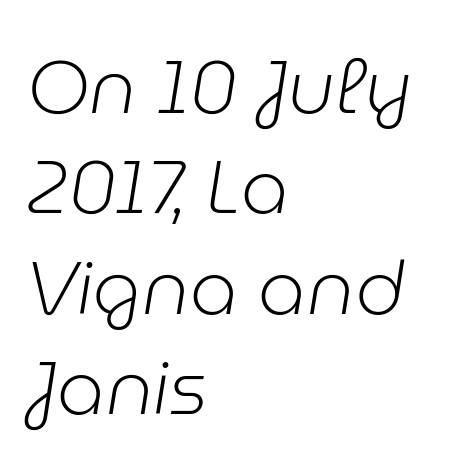
The image shows 75 px light type, italic (leaning right); set left-aligned, normal line spacing (1.34x), normal letter spacing, not underlined; low stroke contrast and a medium x-height.
